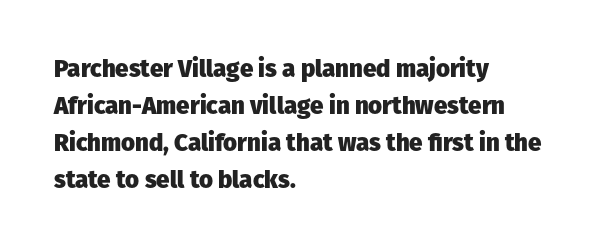
{"italic": "no", "bold": "yes", "underline": "no", "align": "left", "line_spacing": "normal", "line_spacing_ratio": 1.54, "letter_spacing": "normal", "letter_spacing_em": 0.0, "glyph_px": 24}
